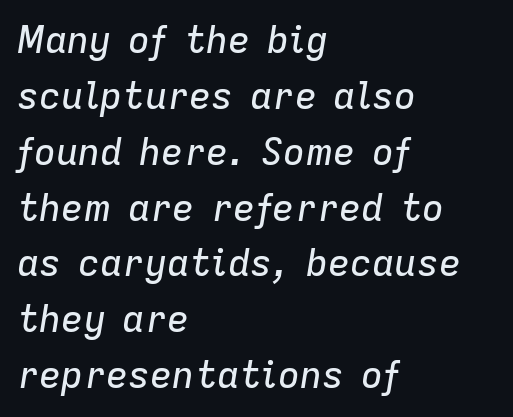
The image shows 37 px text type, italic (leaning right); set left-aligned, normal line spacing (1.51x), normal letter spacing, not underlined; low stroke contrast and a medium x-height.
